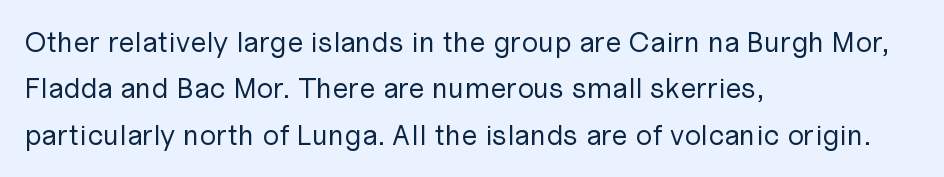
Q: Is the text bold? A: No.
Q: Is the text italic (slanted)? A: No, it is upright.
Q: Is the typeface a serif or a sans-serif typeface? A: Sans-serif.
Q: Is the text underlined? A: No.
Q: How is the paragraph aligned? A: Left-aligned.
Q: Is the spacing between letters normal or unusually wide? A: Normal.
Q: Is the spacing between lines tight, normal or loose? A: Normal.
Q: Width (condensed, normal, or wide)? A: Normal.
Q: Stroke contrast? A: Low.
Q: x-height? A: Medium.
Q: Monospaced? A: No.
